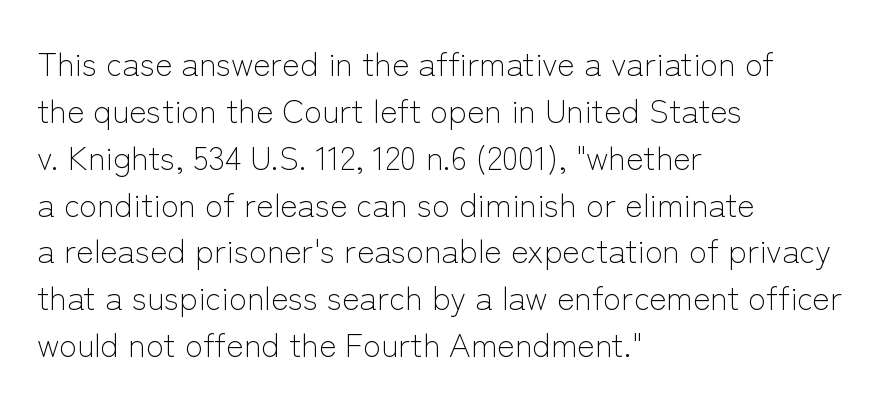
No extra ink here — the face is not bold. Font category for this specimen: sans-serif. Varying glyph widths throughout — classic text-font behaviour. The leading is moderate, giving the passage an even texture. Is the letter spacing exaggerated? No — it looks like the ordinary default.
